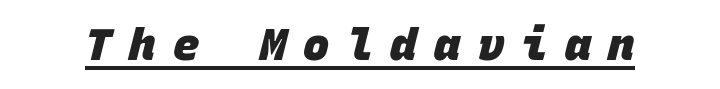
Q: Is the text bold? A: Yes.
Q: Is the typeface a serif or a sans-serif typeface? A: Sans-serif.
Q: Is the text underlined? A: Yes.
Q: Is the spacing between letters normal or unusually wide? A: Unusually wide.
Q: Width (condensed, normal, or wide)? A: Normal.
Q: Stroke contrast? A: Low.
Q: x-height? A: Large.
Q: Monospaced? A: Yes.
